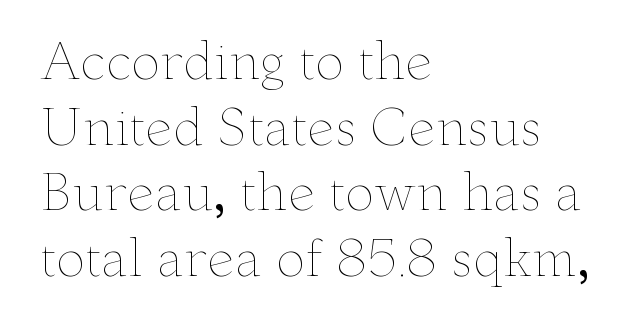
The image shows 49 px thin, wide type, upright; set left-aligned, normal line spacing (1.34x), normal letter spacing, not underlined; low stroke contrast and a small x-height.
